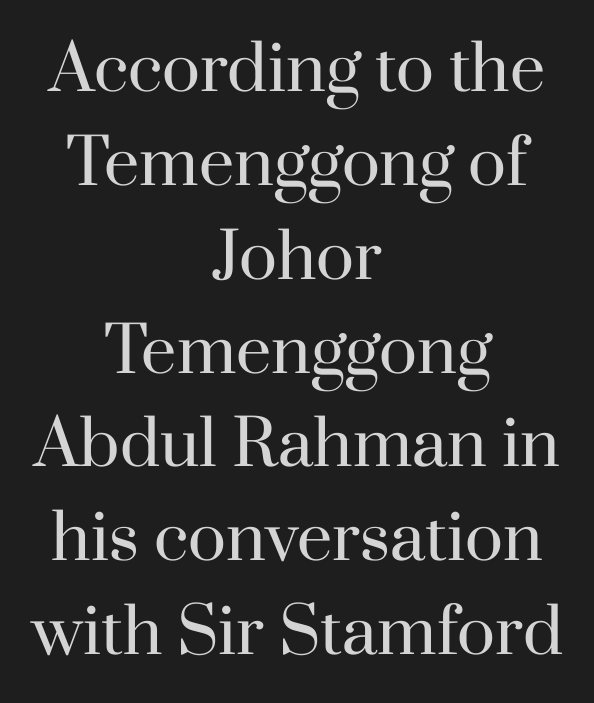
Q: Is the text bold? A: No.
Q: Is the text italic (slanted)? A: No, it is upright.
Q: Is the typeface a serif or a sans-serif typeface? A: Serif.
Q: Is the text underlined? A: No.
Q: How is the paragraph aligned? A: Centered.
Q: Is the spacing between letters normal or unusually wide? A: Normal.
Q: Is the spacing between lines tight, normal or loose? A: Normal.
Q: Width (condensed, normal, or wide)? A: Normal.
Q: Stroke contrast? A: High.
Q: x-height? A: Small.
Q: Monospaced? A: No.
